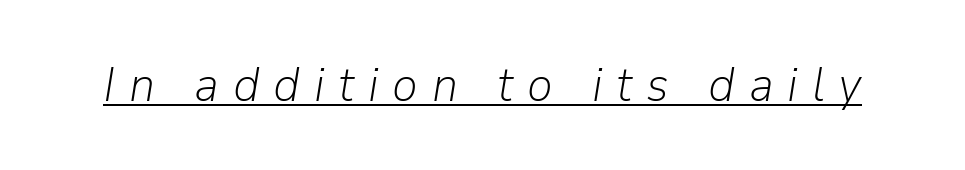
Proportional: the letters do not fall into vertical columns. The face used here is rendered with a markedly widened letterfit. Vertical stems look standard width or narrower in stroke. Emphasis is given by a line drawn under the lettering. Designer's note — italics engaged.
